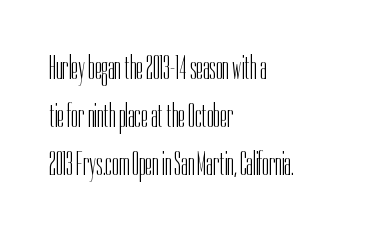
Q: Is the text bold? A: No.
Q: Is the text italic (slanted)? A: No, it is upright.
Q: Is the typeface a serif or a sans-serif typeface? A: Sans-serif.
Q: Is the text underlined? A: No.
Q: How is the paragraph aligned? A: Left-aligned.
Q: Is the spacing between letters normal or unusually wide? A: Normal.
Q: Is the spacing between lines tight, normal or loose? A: Normal.
Q: Width (condensed, normal, or wide)? A: Condensed.
Q: Stroke contrast? A: Low.
Q: x-height? A: Medium.
Q: Monospaced? A: No.
